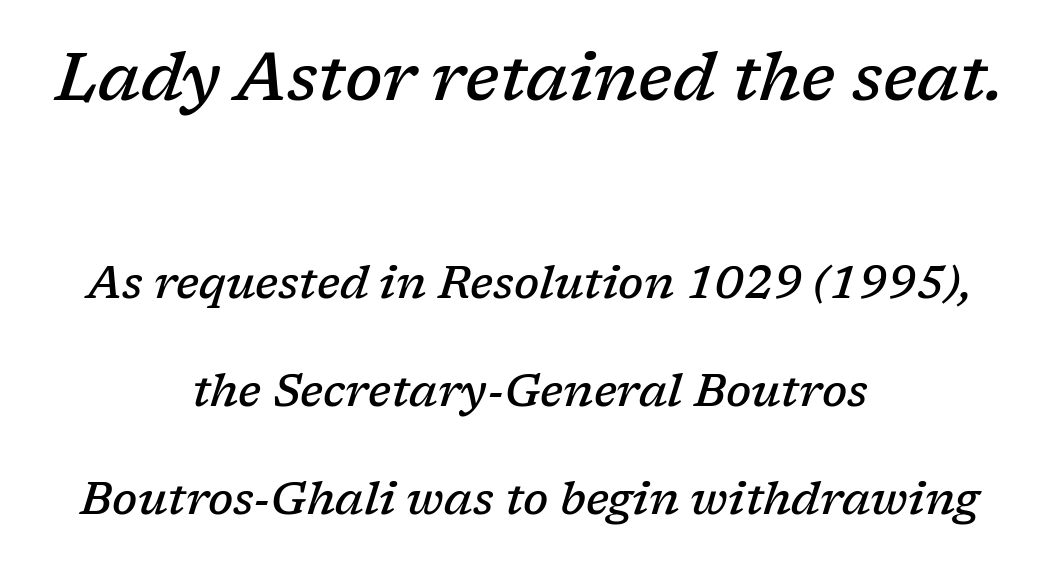
{"serif": "yes", "italic": "yes", "lean": "right", "slant_degrees": 17, "bold": "semi", "weight": "semibold", "width": "normal", "stroke_contrast": "low", "x_height": "medium", "monospaced": "no", "underline": "no", "align": "center", "line_spacing": "loose", "line_spacing_ratio": 2.4, "letter_spacing": "normal", "letter_spacing_em": 0.0, "larger_block": "first", "size_ratio": 1.49, "glyph_px": 67}
